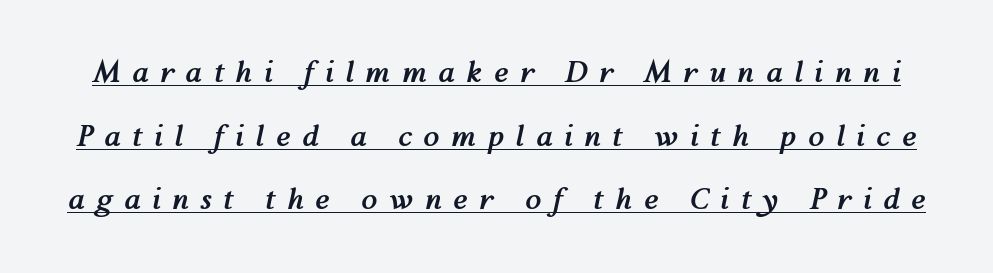
{"italic": "yes", "lean": "right", "slant_degrees": 12, "bold": "yes", "weight": "semibold", "width": "normal", "stroke_contrast": "medium", "x_height": "medium", "monospaced": "no", "underline": "yes", "line_spacing": "loose", "line_spacing_ratio": 2.19, "letter_spacing": "wide", "letter_spacing_em": 0.4, "glyph_px": 29}
